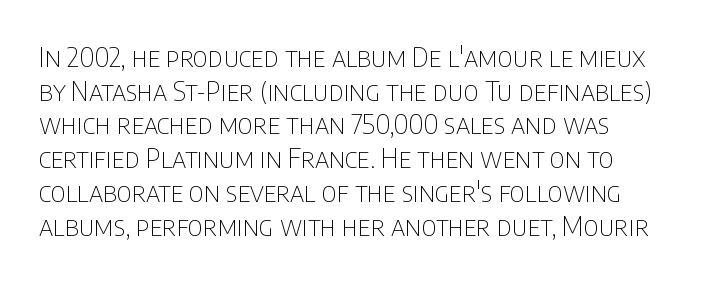
{"italic": "no", "bold": "no", "underline": "no", "line_spacing": "normal", "line_spacing_ratio": 1.25, "letter_spacing": "normal", "letter_spacing_em": 0.0, "glyph_px": 27}
